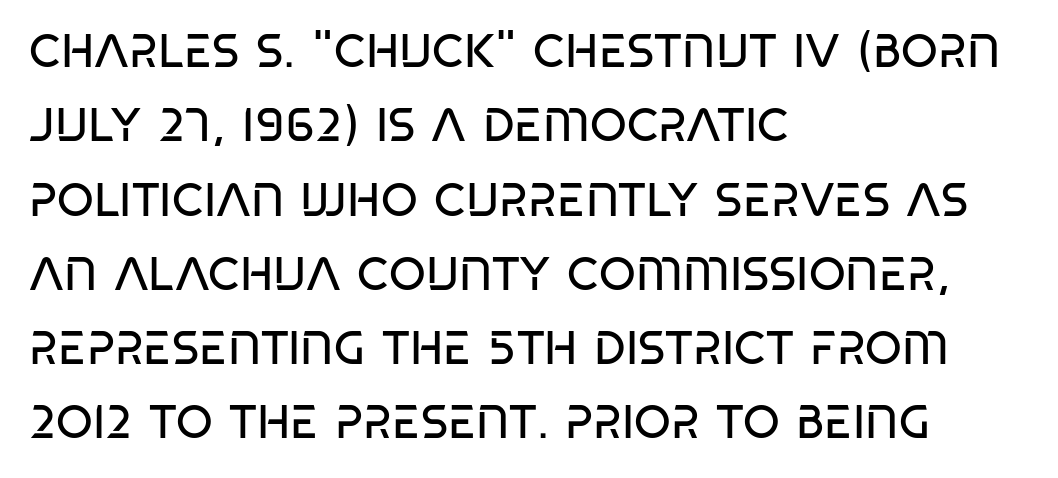
This sample keeps an unexceptional amount of space between lines. The passage shown is not bold in any degree. Do the characters align in a grid? No, the font is proportional. Plain, unruled lines of type. This rendering employs a face without finishing strokes, i.e., a sans-serif. All the whitespace from short lines collects on the right.
